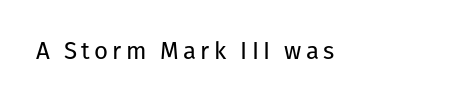
The image shows 24 px text type, upright; set not underlined.
